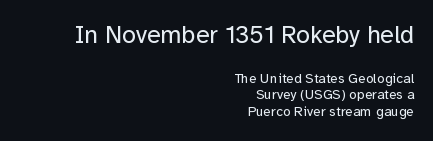
Q: Is the text bold? A: No.
Q: Is the text italic (slanted)? A: No, it is upright.
Q: Is the text underlined? A: No.
Q: How is the paragraph aligned? A: Right-aligned.
Q: Is the spacing between letters normal or unusually wide? A: Normal.
Q: Which block of text is set in a larger size, the first (top) or the second (bottom)? A: The first (top) one.
